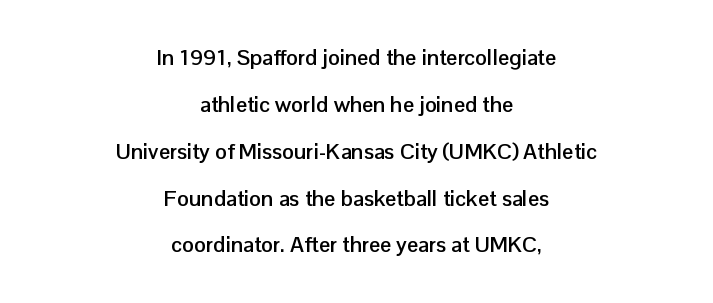
The image shows 22 px bold type, upright; set centered, loose line spacing (2.13x), normal letter spacing, not underlined.
